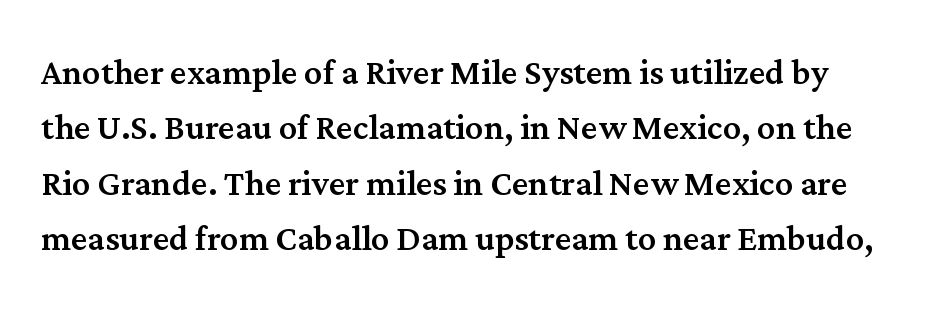
Note the varied advance widths — an 'i' is clearly narrower than an 'm'. The horizontal fit of the characters is conventional and even. No italicization has been applied; the sample stays upright. Clear beneath every line of the passage. Note: serifs present on the glyphs.
